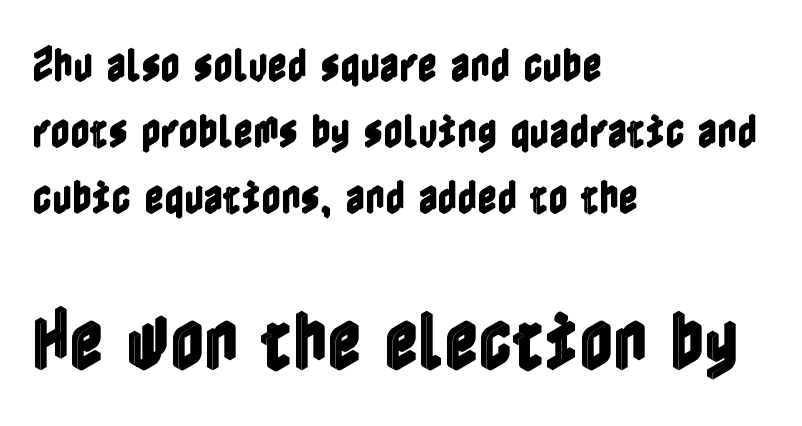
Larger block? The one below; the one above is distinctly smaller. The letterforms sit shoulder to shoulder at normal distance. Does the copy run flush right? No — it runs flush left. Clear beneath every line of the passage.
